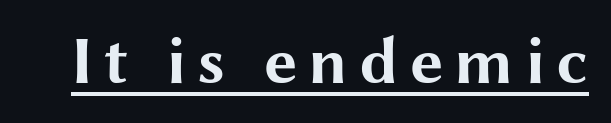
The glyphs have the mass of a bold cut. The rendered words wear a rule along their underside. These lines are composed in type without serifs. Notice how the stems are strictly vertical — no italics here. Here the designer chose a conventional face with non-uniform glyph widths.
